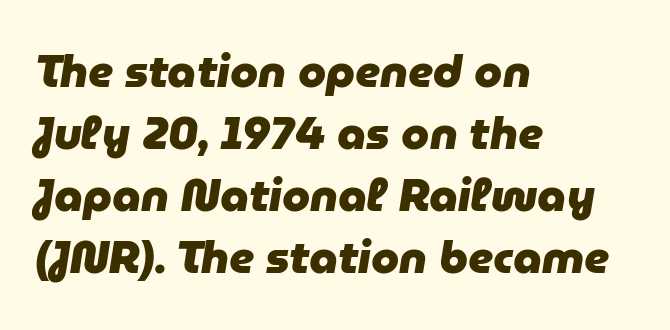
The specimen reads as italic at a glance. One glance says typical: line gaps are just what's usual. Spacing verdict: proportional, widths tailored to each character. Compared with a centered layout, this one pins lines to the left instead. Strokes here are thick enough to call this a true bold.
